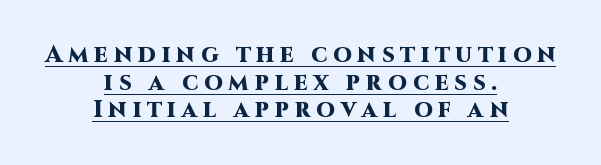
{"italic": "no", "bold": "yes", "underline": "yes", "align": "center", "line_spacing": "tight", "line_spacing_ratio": 1.15, "letter_spacing": "wide", "letter_spacing_em": 0.24, "glyph_px": 24}
